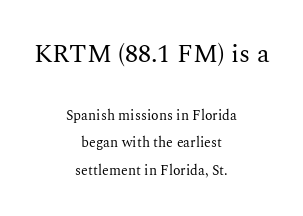
The image shows 26 px text type, upright; set centered, loose line spacing (1.94x), normal letter spacing, not underlined; the first (top) block is 1.86x larger.
